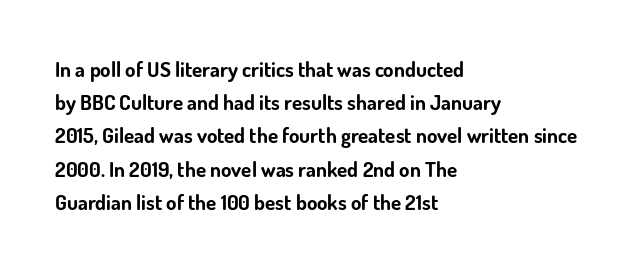
Q: Is the text bold? A: Yes.
Q: Is the text italic (slanted)? A: No, it is upright.
Q: Is the text underlined? A: No.
Q: How is the paragraph aligned? A: Left-aligned.
Q: Is the spacing between letters normal or unusually wide? A: Normal.
Q: Is the spacing between lines tight, normal or loose? A: Normal.
